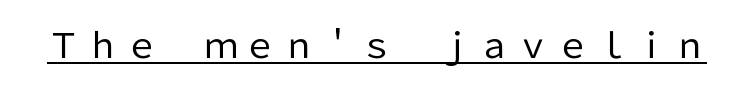
{"serif": "no", "italic": "no", "bold": "no", "weight": "regular", "width": "normal", "stroke_contrast": "low", "x_height": "medium", "monospaced": "no", "underline": "yes", "glyph_px": 34}
